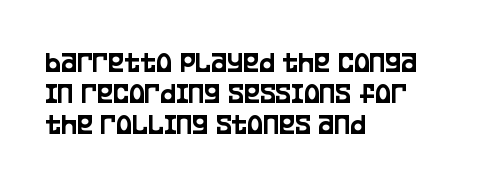
The image shows 30 px condensed sans-serif type, upright; set left-aligned, tight line spacing (1.03x), normal letter spacing, not underlined; low stroke contrast and a large x-height.
